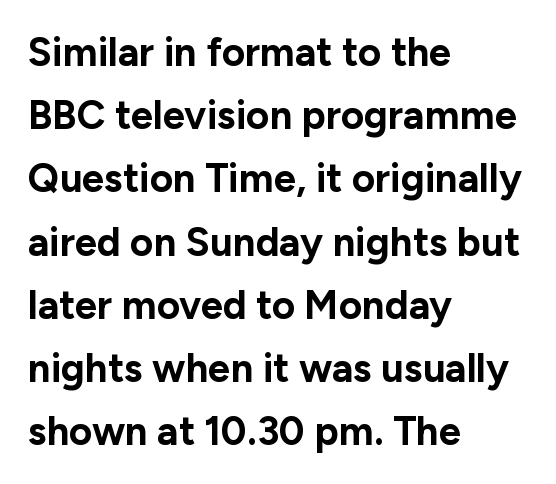
The image shows 40 px bold sans-serif type, upright; set left-aligned, normal line spacing (1.58x), normal letter spacing, not underlined; low stroke contrast and a medium x-height.
